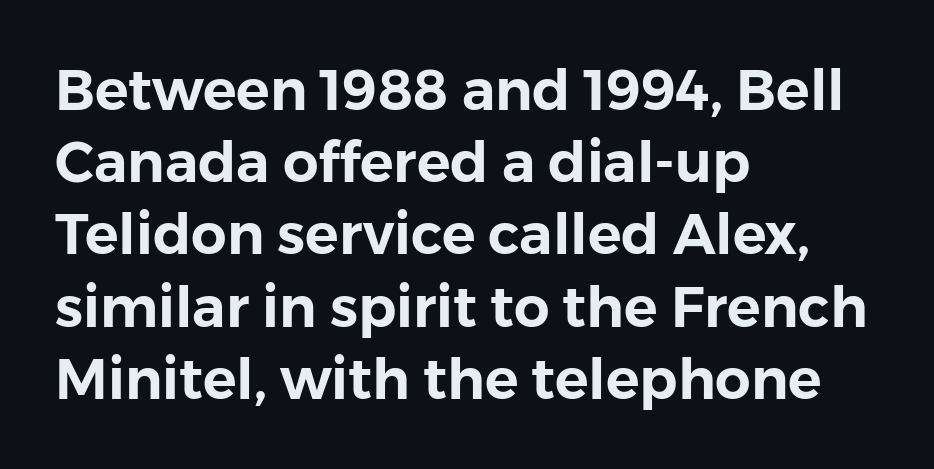
Q: Is the text italic (slanted)? A: No, it is upright.
Q: Is the typeface a serif or a sans-serif typeface? A: Sans-serif.
Q: Is the text underlined? A: No.
Q: How is the paragraph aligned? A: Left-aligned.
Q: Is the spacing between letters normal or unusually wide? A: Normal.
Q: Is the spacing between lines tight, normal or loose? A: Normal.
Q: Width (condensed, normal, or wide)? A: Normal.
Q: Stroke contrast? A: Low.
Q: x-height? A: Medium.
Q: Monospaced? A: No.
